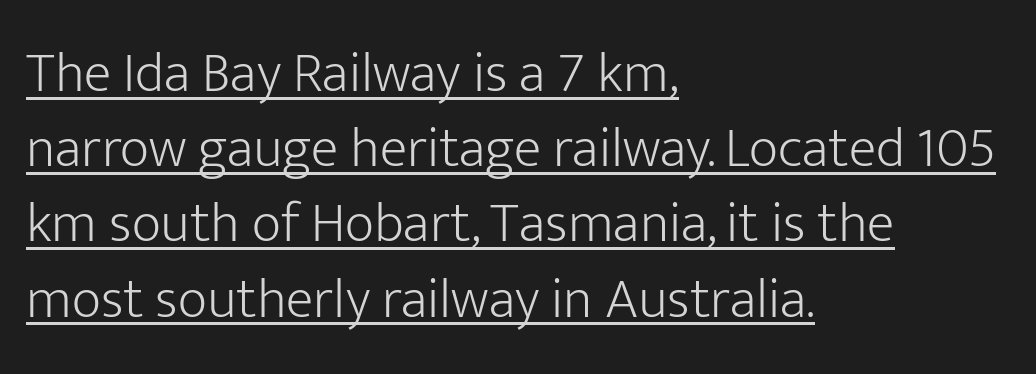
{"serif": "no", "italic": "no", "bold": "no", "weight": "light", "width": "normal", "stroke_contrast": "low", "x_height": "medium", "monospaced": "no", "underline": "yes", "align": "left", "line_spacing": "normal", "line_spacing_ratio": 1.32, "letter_spacing": "normal", "letter_spacing_em": 0.0, "glyph_px": 57}
